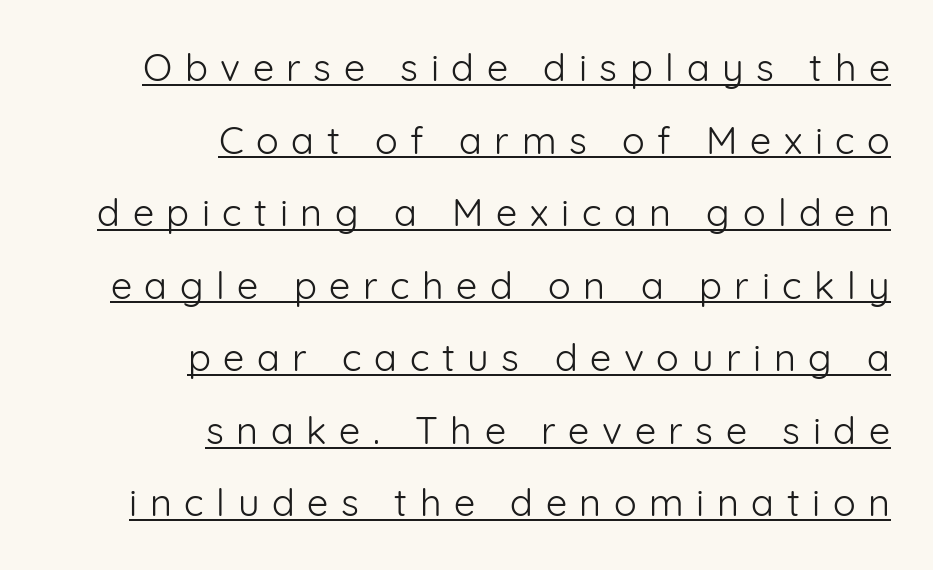
Q: Is the text bold? A: No.
Q: Is the text italic (slanted)? A: No, it is upright.
Q: Is the typeface a serif or a sans-serif typeface? A: Sans-serif.
Q: Is the text underlined? A: Yes.
Q: How is the paragraph aligned? A: Right-aligned.
Q: Is the spacing between letters normal or unusually wide? A: Unusually wide.
Q: Is the spacing between lines tight, normal or loose? A: Loose.
Q: Width (condensed, normal, or wide)? A: Normal.
Q: Stroke contrast? A: Low.
Q: x-height? A: Medium.
Q: Monospaced? A: No.
